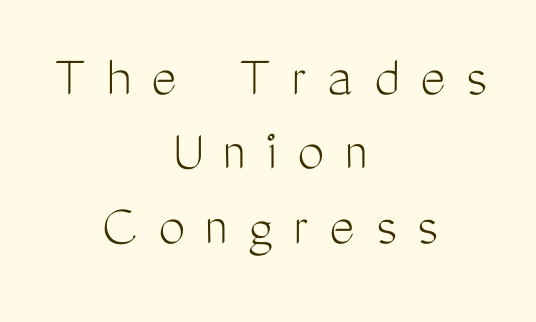
The baseline area is clear. These lines are centered, leaving both edges ragged. The passage shown has open, widely tracked lettering throughout. Unbolded letterforms with no extra heft.
